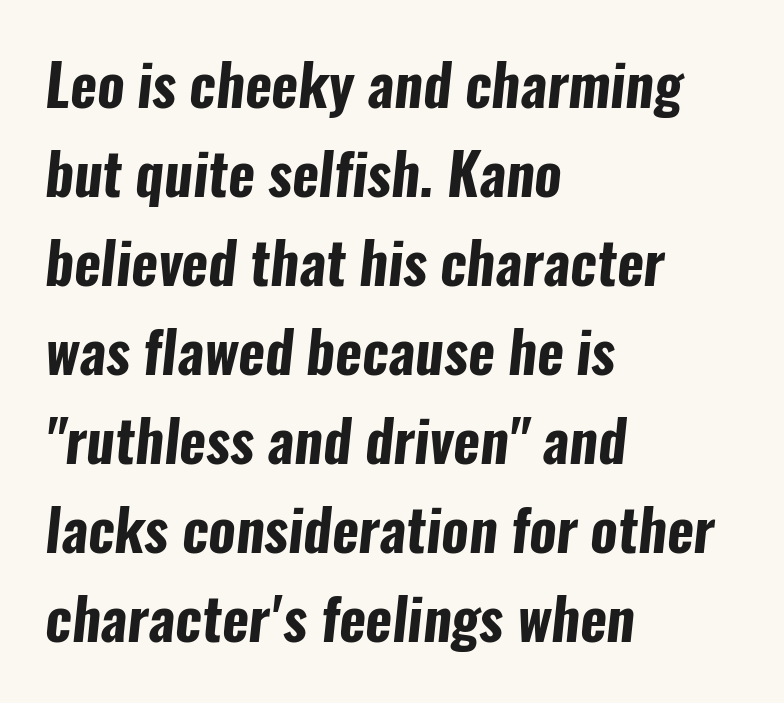
The image shows 57 px bold, condensed sans-serif type; set left-aligned, normal line spacing (1.56x), normal letter spacing, not underlined; low stroke contrast and a medium x-height.
